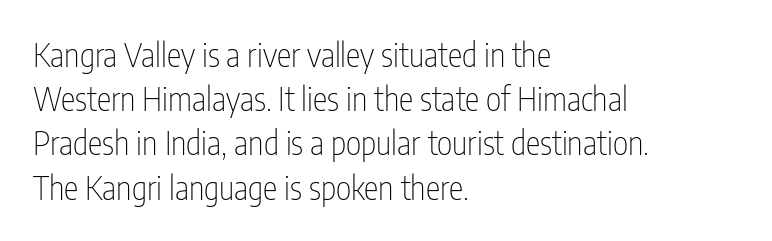
The image shows 33 px thin, condensed sans-serif type, upright; set left-aligned, normal line spacing (1.34x), normal letter spacing, not underlined; low stroke contrast and a medium x-height.
